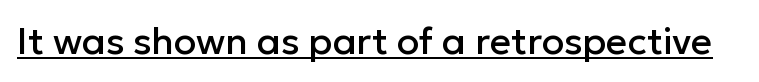
Unlike italic type, these characters show no tilt at all. You could call the tracking neutral — neither tight nor loose. Is this a fixed-width face? No — the glyphs have proportional, varying widths. Underlined type. Nothing sits at the stroke ends, so this counts as sans-serif.
